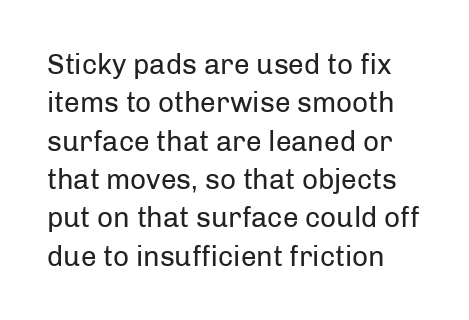
The image shows 28 px regular-weight sans-serif type, upright; set normal line spacing (1.37x), normal letter spacing, not underlined; low stroke contrast and a medium x-height.
